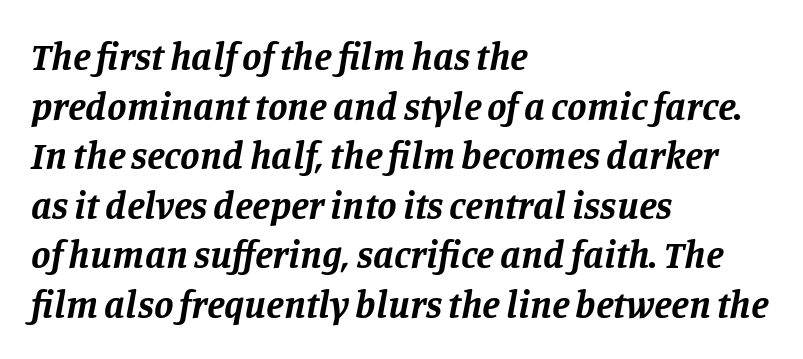
The image shows 39 px bold serif type, italic (leaning right); set left-aligned, normal line spacing (1.27x), normal letter spacing, not underlined; low stroke contrast and a large x-height.
